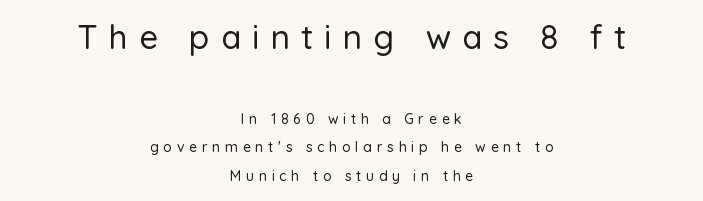
Display-style spreading of the glyphs; the letterfit is very open. Does the bottom block carry the larger type? No, the top block does. The rag falls on both sides of this text block equally. I'd call this a sans setting — the letters go barefoot. The designer dialed line spacing up above the default.
